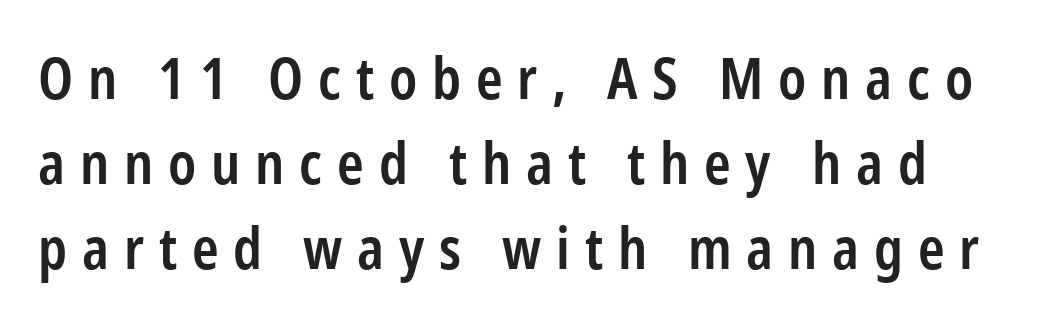
Looks like regular typesetting: each glyph gets only the width it needs. The letters stand straight up with perfectly vertical stems. Serif or sans? Sans — the stroke terminals are bare. Spacing between characters has been opened up far beyond the box default. Stems and bowls a touch heavier than normal — semibold. How would I describe the line gaps? Plain and ordinary.
